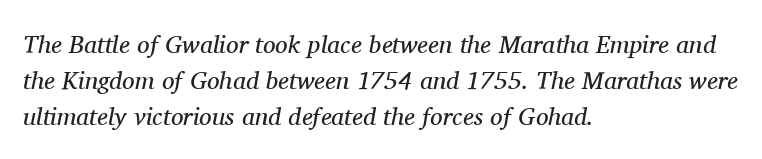
The image shows 25 px text type, italic (leaning right); set left-aligned, normal line spacing (1.44x), normal letter spacing, not underlined.
